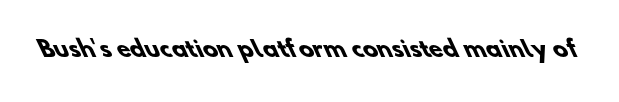
Does extra space separate the letters? No, they use regular spacing. Quick note: underline off. This is heavy type, rendered in bold.
